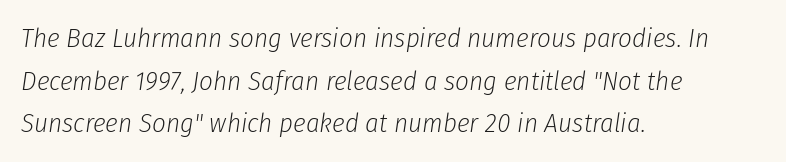
Q: Is the text bold? A: No.
Q: Is the text italic (slanted)? A: Yes, it leans right by about 8 degrees.
Q: Is the text underlined? A: No.
Q: How is the paragraph aligned? A: Left-aligned.
Q: Is the spacing between letters normal or unusually wide? A: Normal.
Q: Is the spacing between lines tight, normal or loose? A: Normal.
